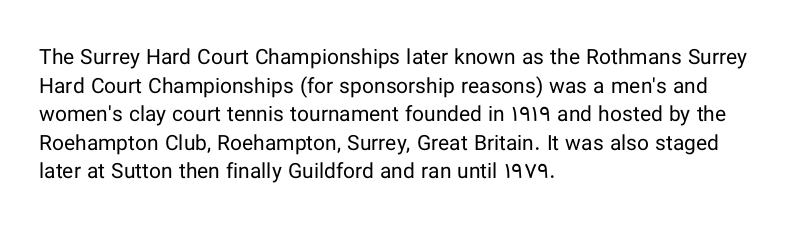
Line beginnings align vertically; line endings do not. Whoever set this chose a conventional vertical rhythm. Stroke mass is kept to a normal reading level or below. Nobody touched the tracking dial on this one.
